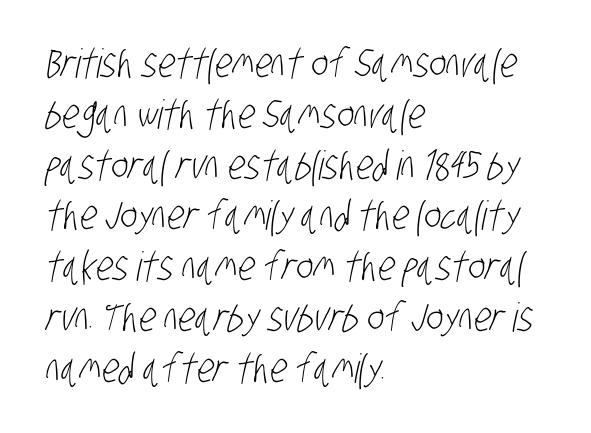
Q: Is the text bold? A: No.
Q: Is the typeface a serif or a sans-serif typeface? A: Sans-serif.
Q: Is the text underlined? A: No.
Q: How is the paragraph aligned? A: Left-aligned.
Q: Is the spacing between letters normal or unusually wide? A: Normal.
Q: Is the spacing between lines tight, normal or loose? A: Normal.
Q: Width (condensed, normal, or wide)? A: Condensed.
Q: Stroke contrast? A: Low.
Q: x-height? A: Large.
Q: Monospaced? A: No.
